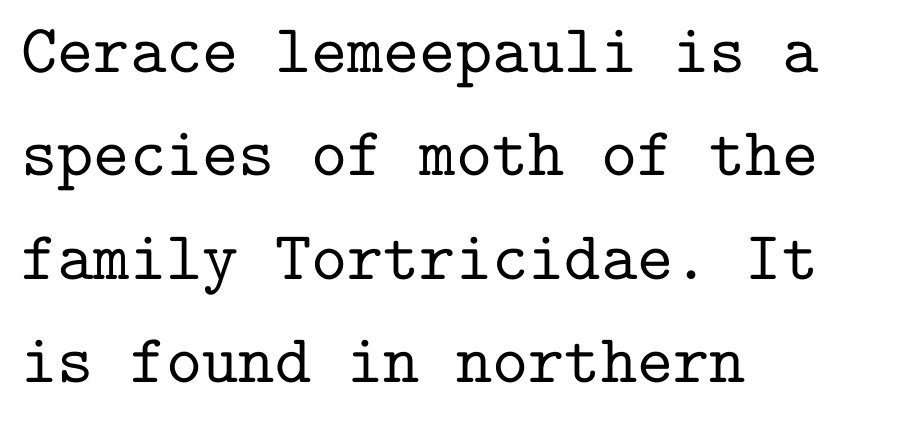
These lines are composed in type with serifs. A typesetter would mark this as roman, not italic. The glyphs are unaccompanied by any horizontal stroke below them. This sample keeps an unexceptional amount of space between lines. A classic flush-left, rag-right setting is used for this passage.
